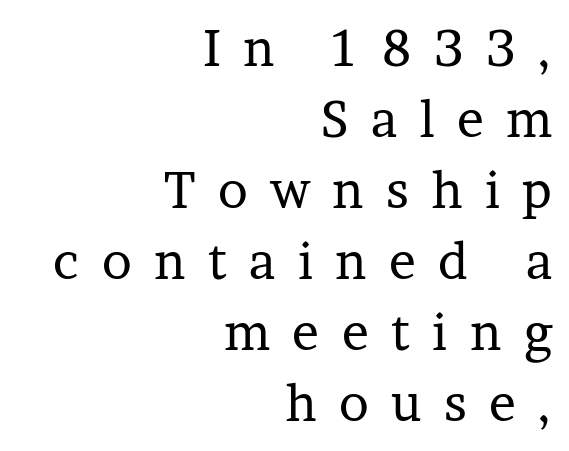
Q: Is the text bold? A: No.
Q: Is the text italic (slanted)? A: No, it is upright.
Q: Is the typeface a serif or a sans-serif typeface? A: Serif.
Q: Is the text underlined? A: No.
Q: How is the paragraph aligned? A: Right-aligned.
Q: Is the spacing between letters normal or unusually wide? A: Unusually wide.
Q: Is the spacing between lines tight, normal or loose? A: Normal.
Q: Width (condensed, normal, or wide)? A: Normal.
Q: Stroke contrast? A: Low.
Q: x-height? A: Medium.
Q: Monospaced? A: No.
